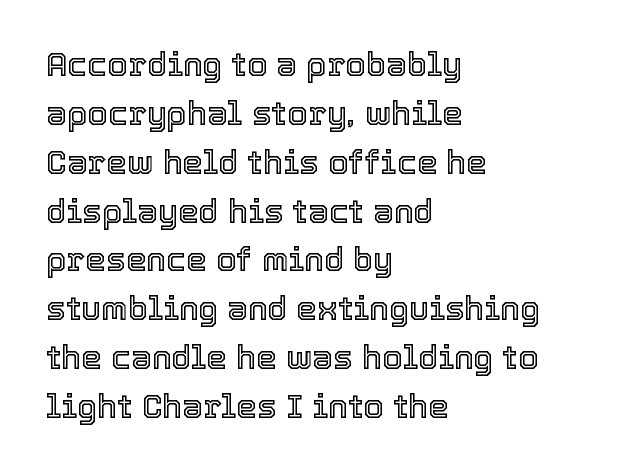
Q: Is the text italic (slanted)? A: No, it is upright.
Q: Is the text underlined? A: No.
Q: How is the paragraph aligned? A: Left-aligned.
Q: Is the spacing between letters normal or unusually wide? A: Normal.
Q: Is the spacing between lines tight, normal or loose? A: Normal.
Q: Width (condensed, normal, or wide)? A: Normal.
Q: x-height? A: Medium.
Q: Monospaced? A: No.
